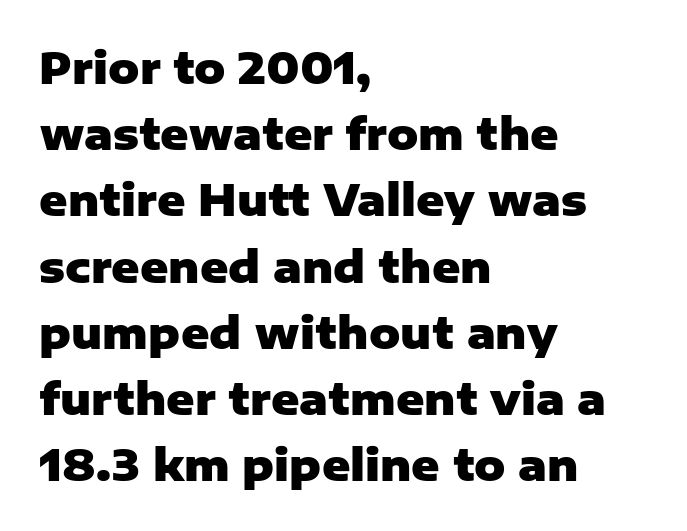
Q: Is the text bold? A: Yes.
Q: Is the text italic (slanted)? A: No, it is upright.
Q: Is the typeface a serif or a sans-serif typeface? A: Sans-serif.
Q: Is the text underlined? A: No.
Q: How is the paragraph aligned? A: Left-aligned.
Q: Is the spacing between letters normal or unusually wide? A: Normal.
Q: Is the spacing between lines tight, normal or loose? A: Normal.
Q: Width (condensed, normal, or wide)? A: Normal.
Q: Stroke contrast? A: Low.
Q: x-height? A: Medium.
Q: Monospaced? A: No.
